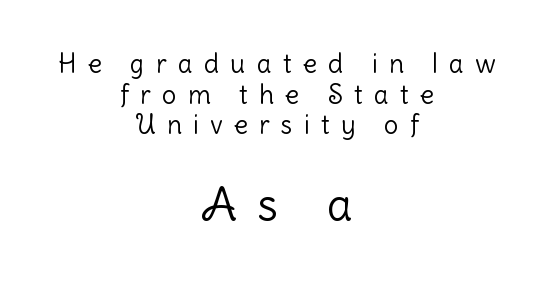
The image shows 45 px light sans-serif type, upright; set centered, line spacing 1.18x, unusually wide letter spacing (+0.43 em), not underlined; the second (bottom) block is 1.73x larger; low stroke contrast and a medium x-height.
